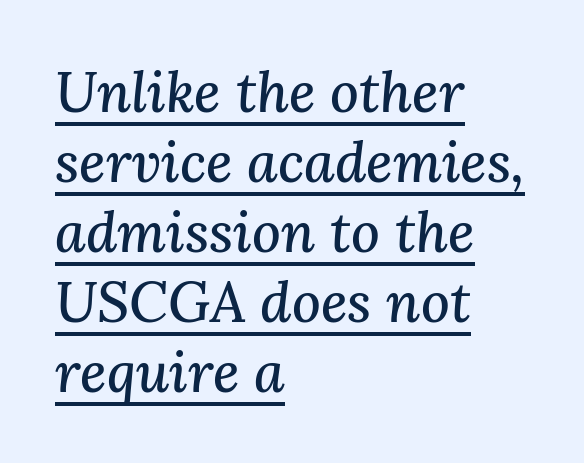
{"serif": "yes", "italic": "yes", "lean": "right", "slant_degrees": 3, "width": "normal", "stroke_contrast": "medium", "x_height": "medium", "monospaced": "no", "underline": "yes", "align": "left", "line_spacing": "normal", "line_spacing_ratio": 1.25, "letter_spacing": "normal", "letter_spacing_em": 0.0, "glyph_px": 56}
